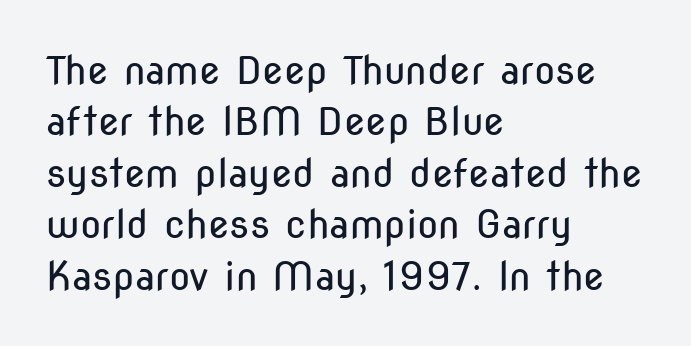
{"serif": "no", "italic": "no", "bold": "no", "weight": "regular", "width": "condensed", "stroke_contrast": "low", "x_height": "medium", "monospaced": "no", "underline": "no", "align": "left", "line_spacing": "normal", "line_spacing_ratio": 1.32, "letter_spacing": "normal", "letter_spacing_em": 0.0, "glyph_px": 39}
